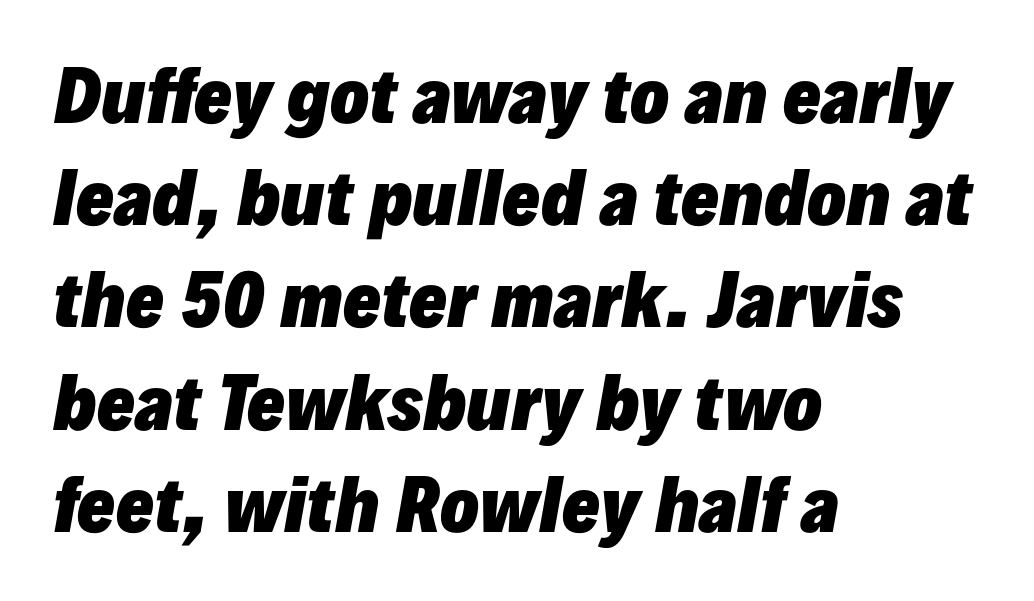
The image shows 71 px heavy type, italic (leaning right); set left-aligned, normal line spacing (1.44x), normal letter spacing, not underlined; low stroke contrast and a medium x-height.
